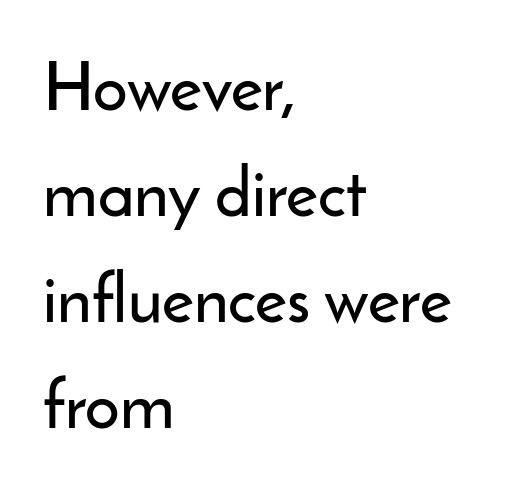
These lines were composed using upright roman letters. Casual observation: everything's shoved over to the left. The passage shown is not underscored anywhere. Character widths vary here, with narrow letters taking less room than wide ones. There is no visible air inserted between adjacent glyphs.
